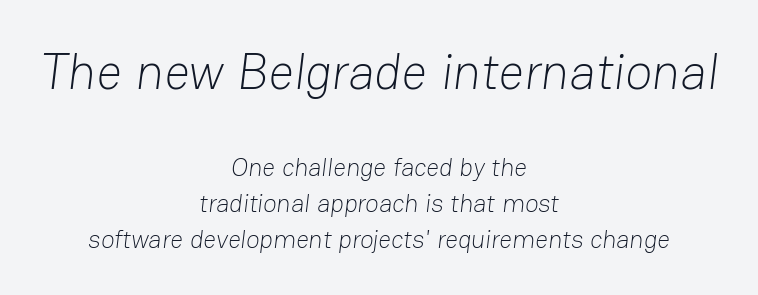
Q: Is the text bold? A: No.
Q: Is the typeface a serif or a sans-serif typeface? A: Sans-serif.
Q: Is the text underlined? A: No.
Q: How is the paragraph aligned? A: Centered.
Q: Is the spacing between letters normal or unusually wide? A: Normal.
Q: Is the spacing between lines tight, normal or loose? A: Normal.
Q: Which block of text is set in a larger size, the first (top) or the second (bottom)? A: The first (top) one.
Q: Width (condensed, normal, or wide)? A: Normal.
Q: Stroke contrast? A: Low.
Q: x-height? A: Medium.
Q: Monospaced? A: No.
